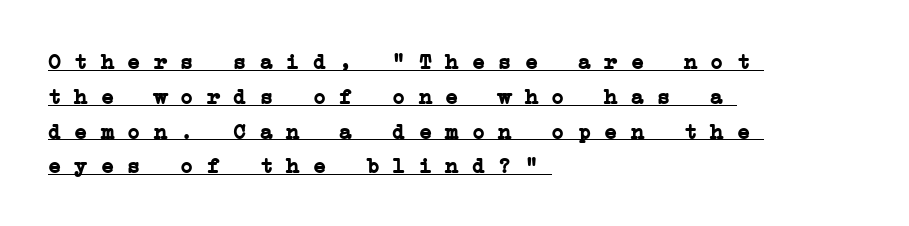
On the weight axis this lands at bold, roughly 700. Students, observe: this is what conventionally led text looks like. The rendering anchors every line to the left-hand side. There is no visible air inserted between adjacent glyphs.
